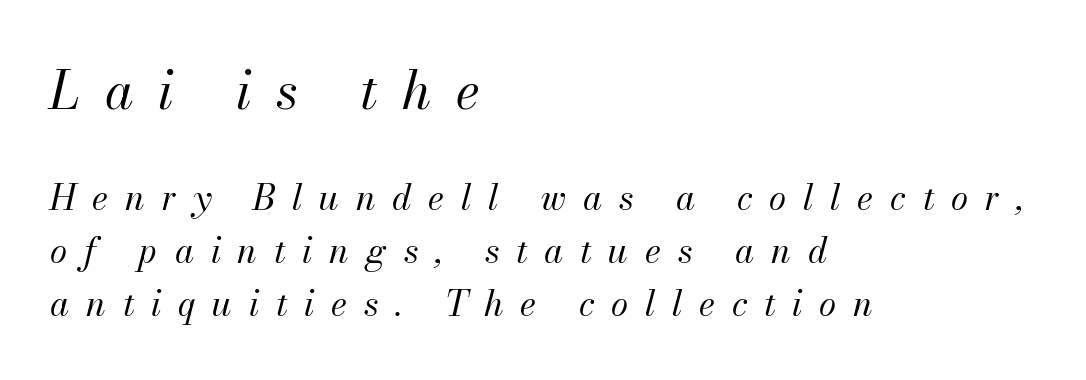
The image shows 52 px regular-weight type, italic (leaning right); set left-aligned, normal line spacing (1.51x), unusually wide letter spacing (+0.48 em), not underlined; the first (top) block is 1.49x larger; medium stroke contrast and a small x-height.
